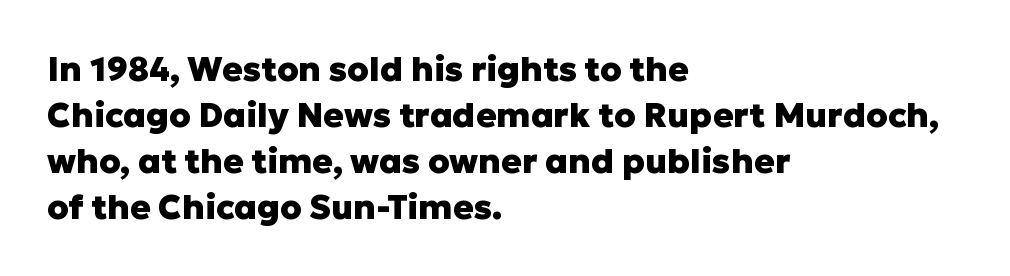
The image shows 34 px heavy sans-serif type, upright; set left-aligned, normal line spacing (1.35x), normal letter spacing, not underlined; low stroke contrast and a medium x-height.
